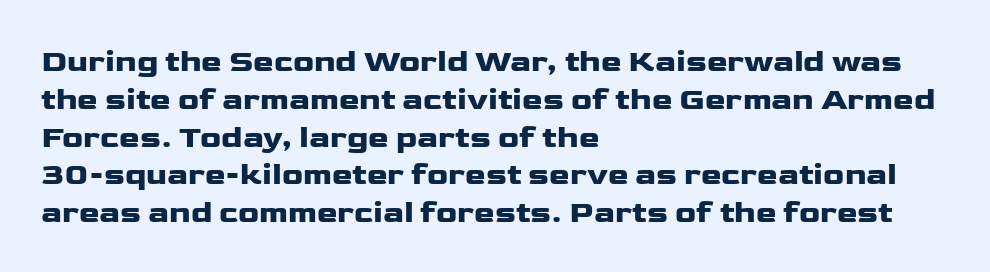
The image shows 31 px wide sans-serif type, upright; set left-aligned, line spacing 1.22x, normal letter spacing, not underlined; low stroke contrast and a medium x-height.
